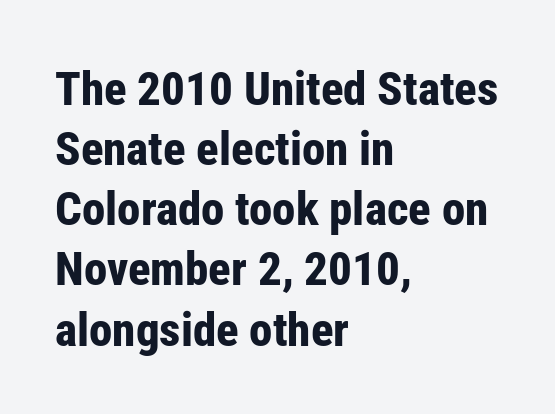
{"serif": "no", "italic": "no", "bold": "yes", "weight": "bold", "width": "condensed", "stroke_contrast": "low", "x_height": "medium", "monospaced": "no", "underline": "no", "align": "left", "line_spacing": "normal", "line_spacing_ratio": 1.28, "letter_spacing": "normal", "letter_spacing_em": 0.0, "glyph_px": 47}
